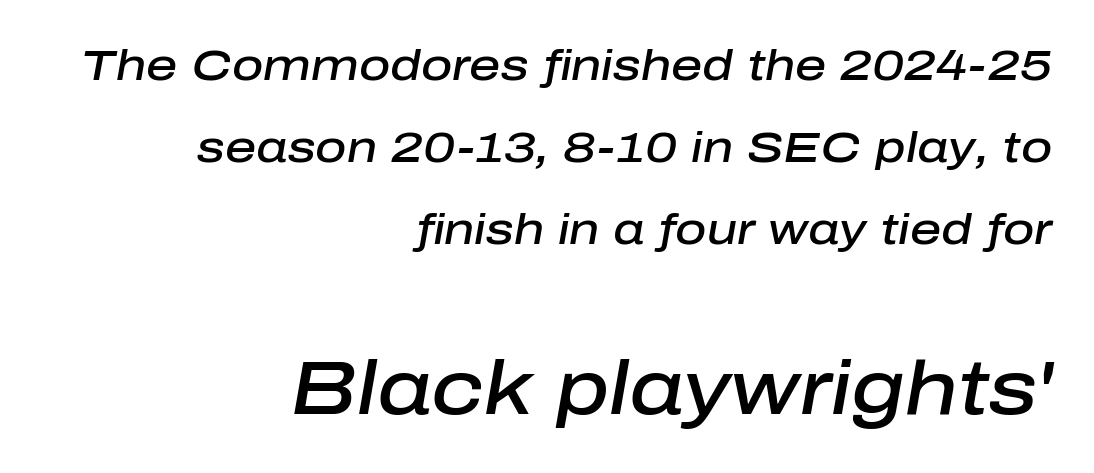
{"italic": "yes", "lean": "right", "slant_degrees": 10, "bold": "semi", "weight": "semibold", "width": "normal", "stroke_contrast": "low", "x_height": "medium", "monospaced": "no", "underline": "no", "align": "right", "line_spacing": "loose", "line_spacing_ratio": 1.91, "letter_spacing": "normal", "letter_spacing_em": 0.0, "larger_block": "second", "size_ratio": 1.74, "glyph_px": 75}
